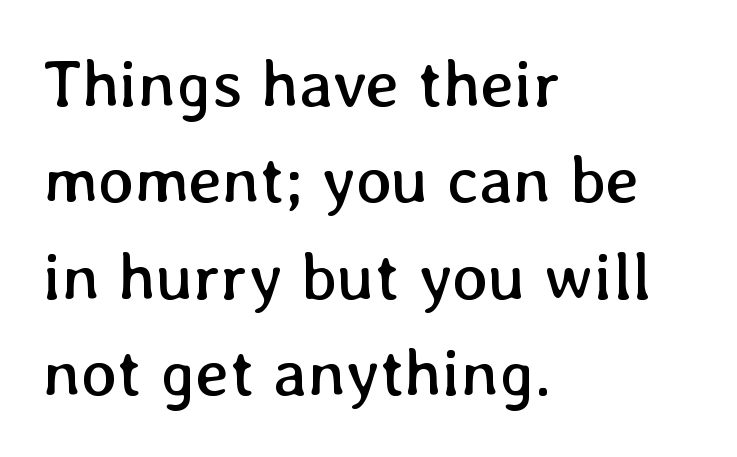
Q: Is the text bold? A: No.
Q: Is the text italic (slanted)? A: No, it is upright.
Q: Is the text underlined? A: No.
Q: How is the paragraph aligned? A: Left-aligned.
Q: Is the spacing between letters normal or unusually wide? A: Normal.
Q: Is the spacing between lines tight, normal or loose? A: Normal.
Q: Width (condensed, normal, or wide)? A: Normal.
Q: Stroke contrast? A: Low.
Q: x-height? A: Medium.
Q: Monospaced? A: No.
